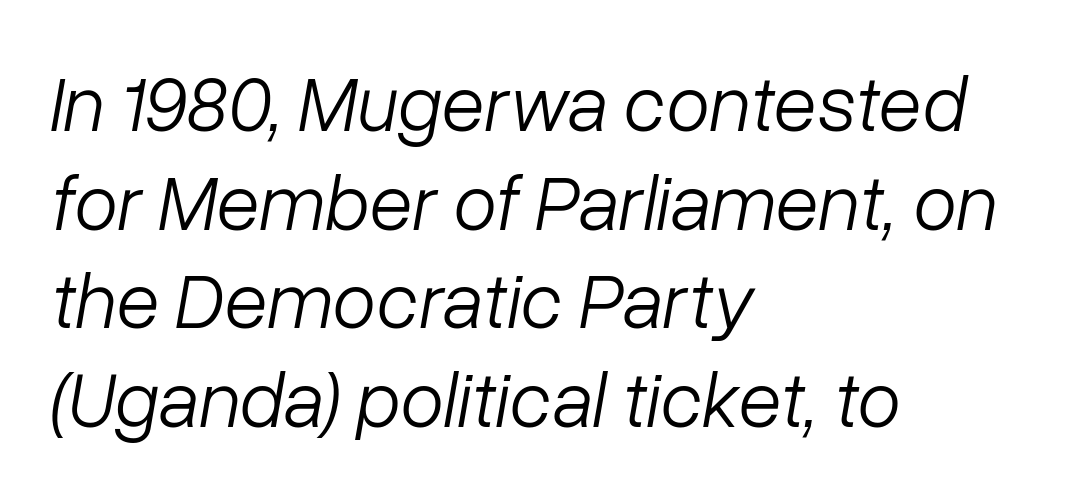
{"italic": "yes", "lean": "right", "slant_degrees": 10, "bold": "no", "weight": "light", "width": "normal", "stroke_contrast": "low", "x_height": "medium", "monospaced": "no", "underline": "no", "align": "left", "line_spacing": "normal", "line_spacing_ratio": 1.25, "letter_spacing": "normal", "letter_spacing_em": 0.0, "glyph_px": 79}
